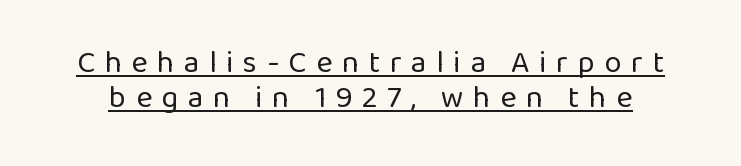
Q: Is the text bold? A: No.
Q: Is the text italic (slanted)? A: No, it is upright.
Q: Is the typeface a serif or a sans-serif typeface? A: Sans-serif.
Q: Is the text underlined? A: Yes.
Q: Is the spacing between letters normal or unusually wide? A: Unusually wide.
Q: Is the spacing between lines tight, normal or loose? A: Tight.
Q: Width (condensed, normal, or wide)? A: Normal.
Q: Stroke contrast? A: Low.
Q: x-height? A: Medium.
Q: Monospaced? A: No.
